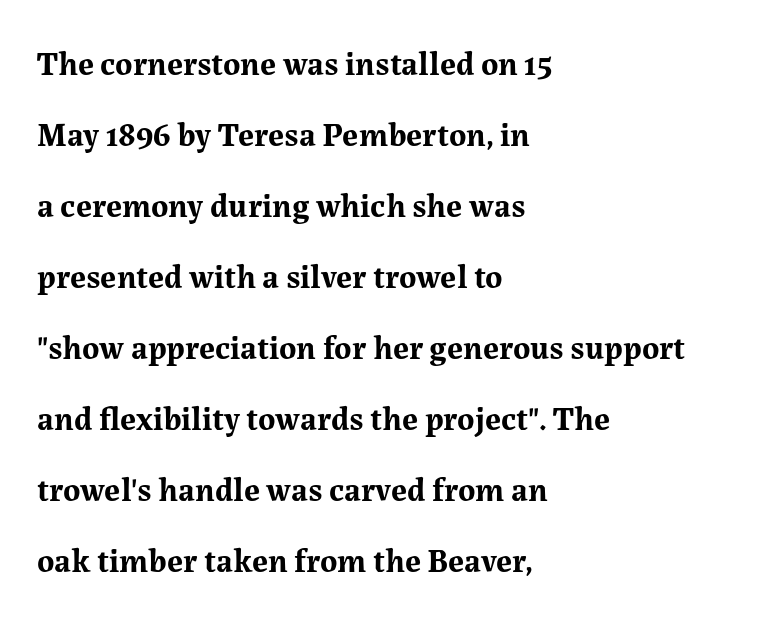
{"serif": "yes", "italic": "no", "bold": "yes", "weight": "bold", "width": "normal", "stroke_contrast": "medium", "x_height": "medium", "monospaced": "no", "underline": "no", "align": "left", "line_spacing": "loose", "line_spacing_ratio": 2.15, "letter_spacing": "normal", "letter_spacing_em": 0.0, "glyph_px": 33}
